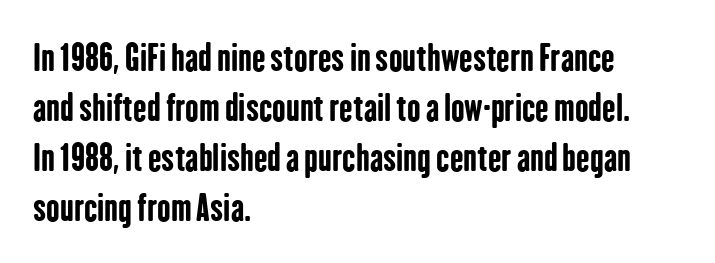
Q: Is the text bold? A: Yes.
Q: Is the text italic (slanted)? A: No, it is upright.
Q: Is the typeface a serif or a sans-serif typeface? A: Sans-serif.
Q: Is the text underlined? A: No.
Q: How is the paragraph aligned? A: Left-aligned.
Q: Is the spacing between letters normal or unusually wide? A: Normal.
Q: Is the spacing between lines tight, normal or loose? A: Normal.
Q: Width (condensed, normal, or wide)? A: Condensed.
Q: Stroke contrast? A: Low.
Q: x-height? A: Medium.
Q: Monospaced? A: No.
